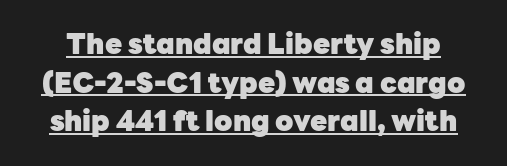
Q: Is the text bold? A: Yes.
Q: Is the text italic (slanted)? A: No, it is upright.
Q: Is the typeface a serif or a sans-serif typeface? A: Sans-serif.
Q: Is the text underlined? A: Yes.
Q: Is the spacing between letters normal or unusually wide? A: Normal.
Q: Is the spacing between lines tight, normal or loose? A: Normal.
Q: Width (condensed, normal, or wide)? A: Normal.
Q: Stroke contrast? A: Low.
Q: x-height? A: Medium.
Q: Monospaced? A: No.
